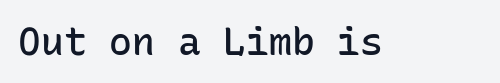
The image shows 38 px semibold sans-serif type, upright, monospaced; set normal letter spacing, not underlined; low stroke contrast and a medium x-height.
